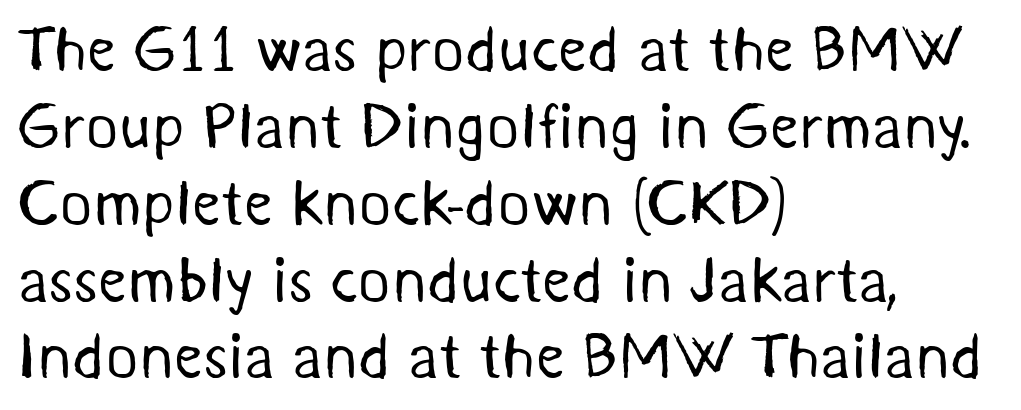
Check under the words: just untouched page. Think of a printed novel: that variable character pitch is what you see here. Letter spacing: default. Nothing sits at the stroke ends, so this counts as sans-serif.
